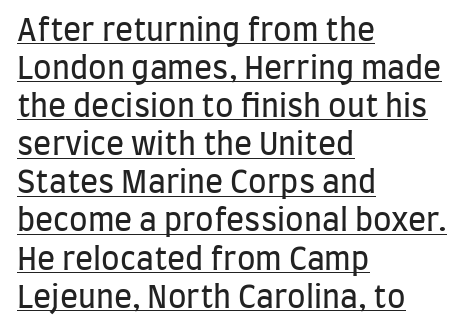
The image shows 30 px regular-weight, condensed sans-serif type, upright; set left-aligned, normal line spacing (1.27x), normal letter spacing, underlined; low stroke contrast and a large x-height.
